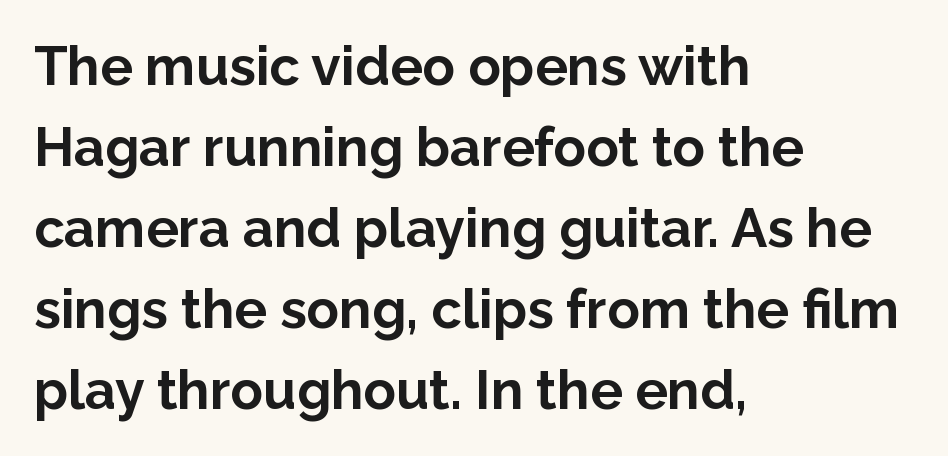
Q: Is the text bold? A: Yes.
Q: Is the text italic (slanted)? A: No, it is upright.
Q: Is the typeface a serif or a sans-serif typeface? A: Sans-serif.
Q: Is the text underlined? A: No.
Q: How is the paragraph aligned? A: Left-aligned.
Q: Is the spacing between letters normal or unusually wide? A: Normal.
Q: Is the spacing between lines tight, normal or loose? A: Normal.
Q: Width (condensed, normal, or wide)? A: Normal.
Q: Stroke contrast? A: Low.
Q: x-height? A: Medium.
Q: Monospaced? A: No.
